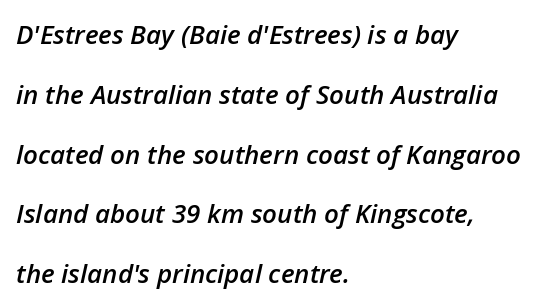
Q: Is the text bold? A: Semi-bold.
Q: Is the text italic (slanted)? A: Yes, it leans right by about 12 degrees.
Q: Is the text underlined? A: No.
Q: How is the paragraph aligned? A: Left-aligned.
Q: Is the spacing between letters normal or unusually wide? A: Normal.
Q: Is the spacing between lines tight, normal or loose? A: Loose.
